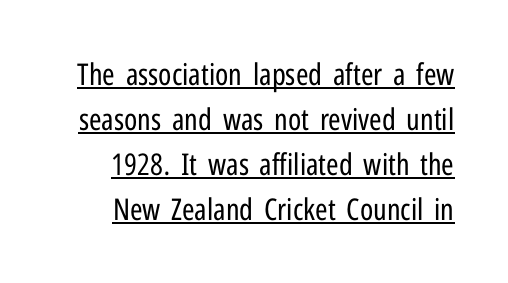
The strokes are not fattened; the text isn't bold. A typesetter would call this proportional, since set widths differ per character. Posture: vertical. Observe the ordinary spacing: letters are neighbours, not strangers.
